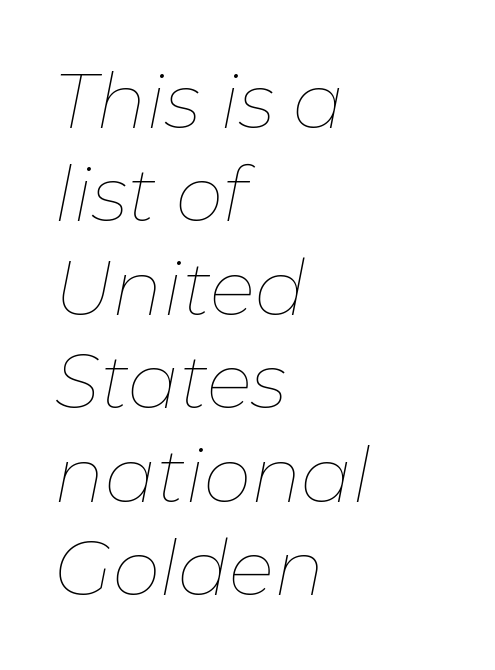
{"italic": "yes", "lean": "right", "slant_degrees": 11, "bold": "no", "weight": "thin", "width": "normal", "stroke_contrast": "low", "x_height": "medium", "monospaced": "no", "underline": "no", "align": "left", "line_spacing_ratio": 1.23, "letter_spacing": "normal", "letter_spacing_em": 0.0, "glyph_px": 76}
